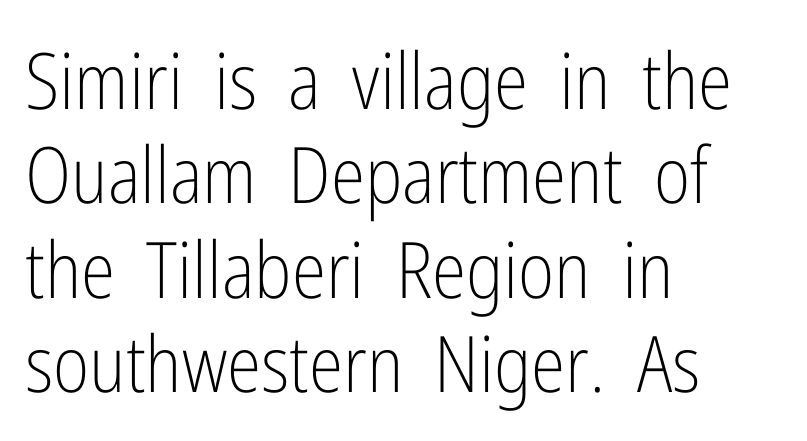
{"serif": "no", "italic": "no", "bold": "no", "weight": "light", "width": "condensed", "stroke_contrast": "low", "x_height": "medium", "monospaced": "no", "underline": "no", "align": "left", "line_spacing_ratio": 1.21, "letter_spacing": "normal", "letter_spacing_em": 0.0, "glyph_px": 78}
